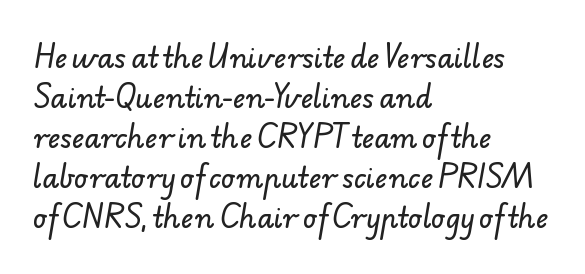
{"underline": "no", "align": "left", "line_spacing": "normal", "line_spacing_ratio": 1.48, "letter_spacing": "normal", "letter_spacing_em": 0.0, "glyph_px": 27}
